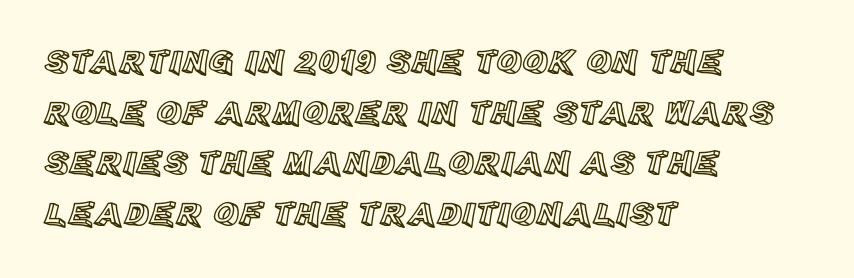
Whoever set this chose a conventional vertical rhythm. What stands out about the letter spacing? Nothing — it is the standard amount. Compared with a centered layout, this one pins lines to the left instead. Varying glyph widths throughout — classic text-font behaviour.
